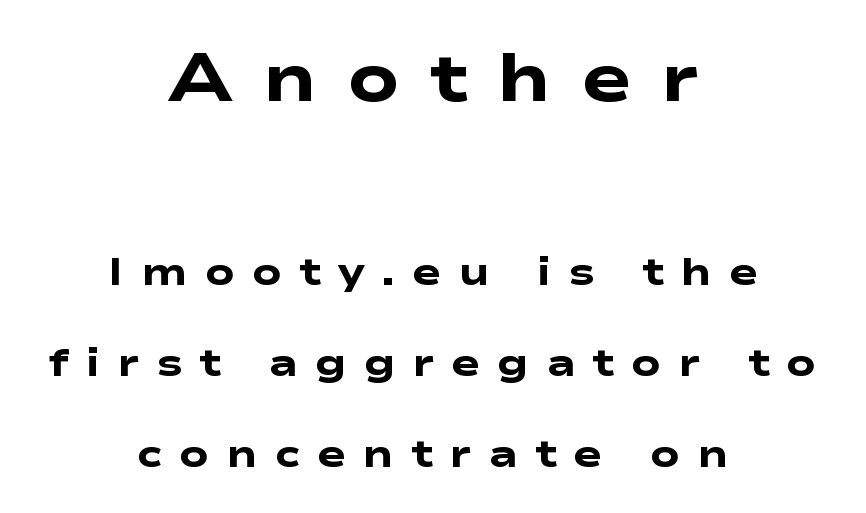
{"serif": "no", "bold": "yes", "weight": "heavy", "width": "wide", "stroke_contrast": "low", "x_height": "medium", "monospaced": "no", "underline": "no", "align": "center", "line_spacing": "loose", "line_spacing_ratio": 2.33, "letter_spacing": "wide", "letter_spacing_em": 0.43, "larger_block": "first", "size_ratio": 1.74, "glyph_px": 68}
